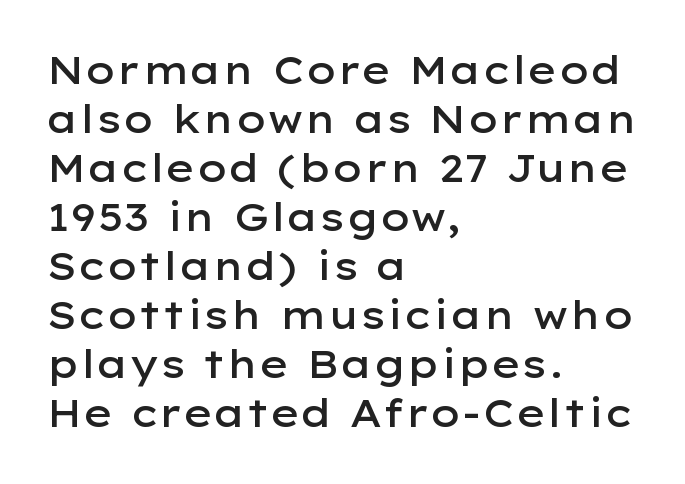
Q: Is the text bold? A: Semi-bold.
Q: Is the text italic (slanted)? A: No, it is upright.
Q: Is the typeface a serif or a sans-serif typeface? A: Sans-serif.
Q: Is the text underlined? A: No.
Q: How is the paragraph aligned? A: Left-aligned.
Q: Is the spacing between letters normal or unusually wide? A: Normal.
Q: Is the spacing between lines tight, normal or loose? A: Normal.
Q: Width (condensed, normal, or wide)? A: Wide.
Q: Stroke contrast? A: Low.
Q: x-height? A: Medium.
Q: Monospaced? A: No.
